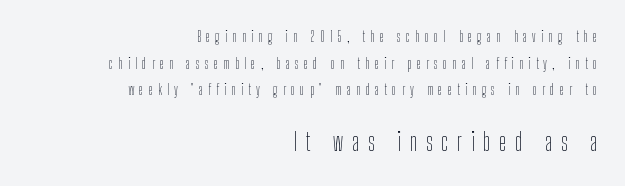
The composition opens small and finishes big. No letter is thick-stroked: the sample isn't bold. The baseline area is clear. Unlike italic type, these characters show no tilt at all. The rendering anchors every line to the right-hand side.
